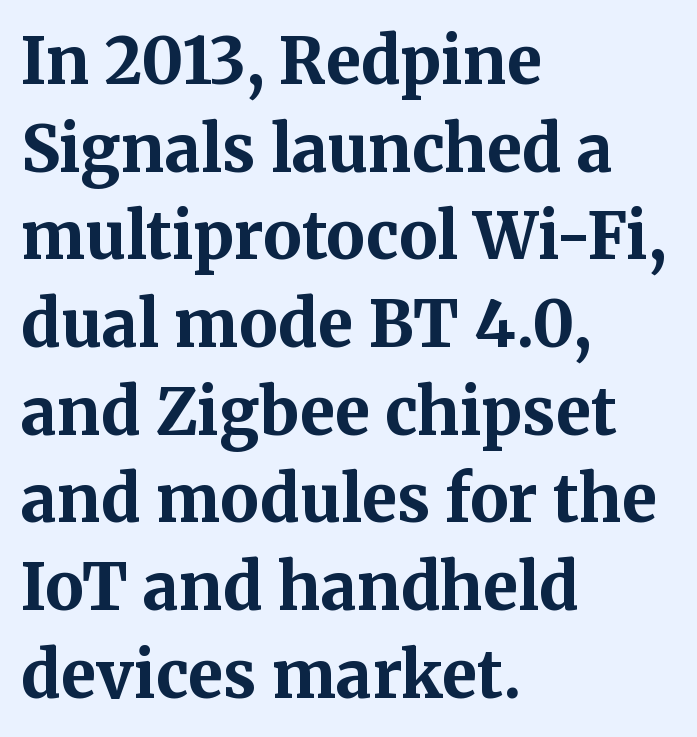
The image shows 64 px bold serif type, upright; set left-aligned, normal line spacing (1.37x), normal letter spacing, not underlined; medium stroke contrast and a medium x-height.
